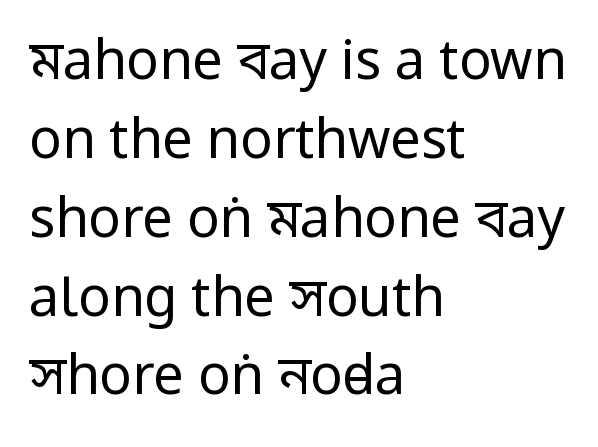
{"serif": "no", "italic": "no", "bold": "no", "weight": "regular", "width": "condensed", "stroke_contrast": "low", "x_height": "large", "monospaced": "no", "underline": "no", "align": "left", "line_spacing": "normal", "line_spacing_ratio": 1.46, "letter_spacing": "normal", "letter_spacing_em": 0.0, "glyph_px": 54}
